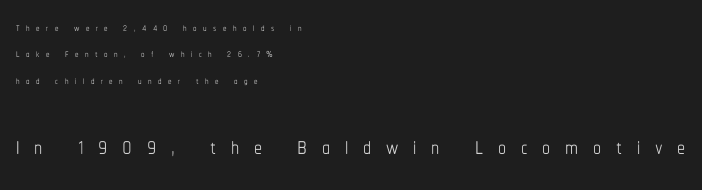
{"italic": "no", "bold": "no", "weight": "thin", "width": "condensed", "stroke_contrast": "low", "x_height": "medium", "monospaced": "no", "underline": "no", "align": "left", "line_spacing_ratio": 1.89, "letter_spacing": "wide", "letter_spacing_em": 0.46, "larger_block": "second", "size_ratio": 2.29, "glyph_px": 32}
